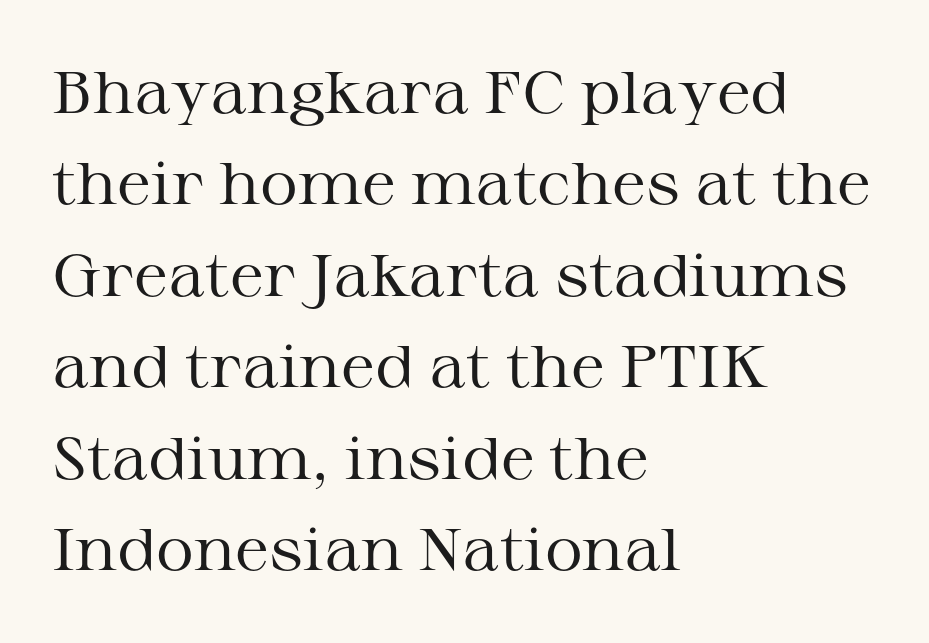
The image shows 59 px regular-weight, wide serif type, upright; set left-aligned, normal line spacing (1.55x), normal letter spacing, not underlined; medium stroke contrast and a medium x-height.
